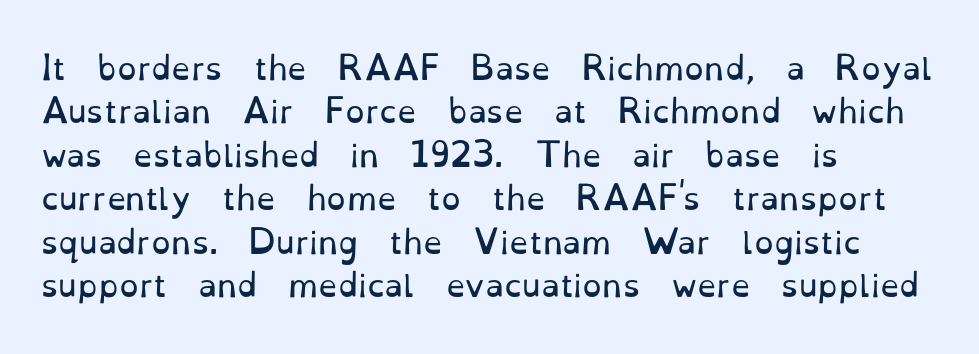
The image shows 31 px regular-weight type, upright; set left-aligned, normal line spacing (1.4x), normal letter spacing, not underlined; low stroke contrast and a small x-height.
